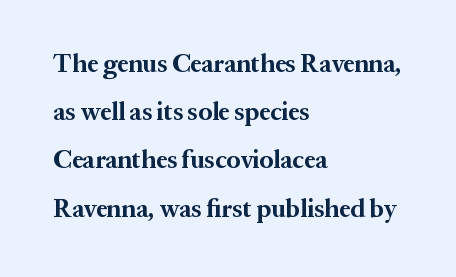
The image shows 25 px bold type, upright; set left-aligned, loose line spacing (1.93x), normal letter spacing, not underlined.
